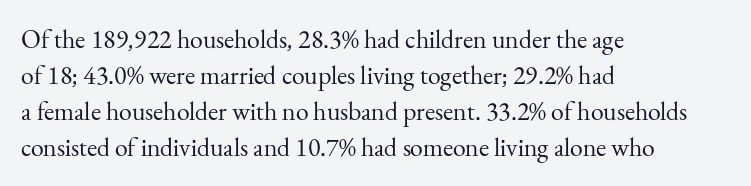
Q: Is the text bold? A: No.
Q: Is the text italic (slanted)? A: No, it is upright.
Q: Is the text underlined? A: No.
Q: How is the paragraph aligned? A: Left-aligned.
Q: Is the spacing between letters normal or unusually wide? A: Normal.
Q: Is the spacing between lines tight, normal or loose? A: Normal.
